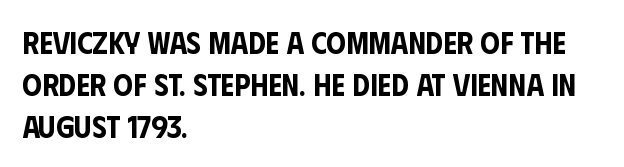
{"serif": "no", "italic": "no", "width": "condensed", "stroke_contrast": "low", "x_height": "large", "monospaced": "no", "underline": "no", "align": "left", "line_spacing": "normal", "line_spacing_ratio": 1.35, "letter_spacing": "normal", "letter_spacing_em": 0.0, "glyph_px": 31}
